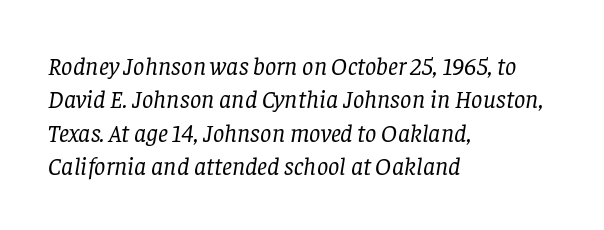
Leading: standard. Italic? Definitely — the glyphs are oblique. There is no visible air inserted between adjacent glyphs. Is this a heavy cut? Hardly; it is regular or lighter. Layout note: lines flush left. The passage shown is not underscored anywhere.
